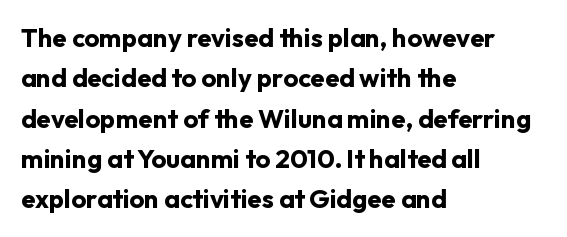
{"italic": "no", "bold": "yes", "underline": "no", "align": "left", "line_spacing": "normal", "line_spacing_ratio": 1.55, "letter_spacing": "normal", "letter_spacing_em": 0.0, "glyph_px": 26}
